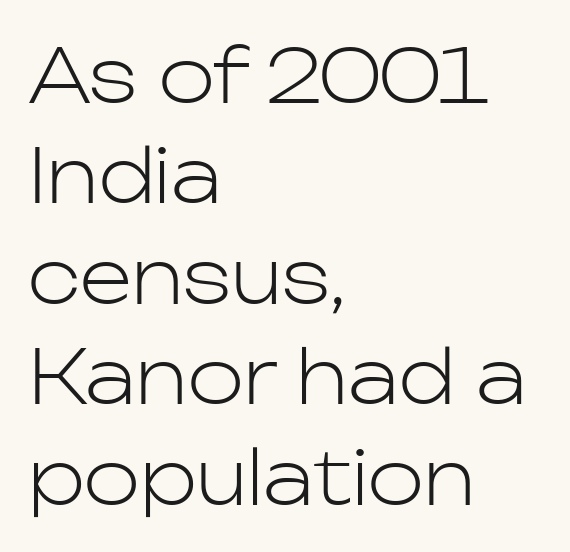
No heavy texture on the line: the type isn't bold. These lines are set flush left with a ragged right edge. The letters advance in unequal steps, a hallmark of proportional type. Plain, unruled lines of type. The face used here is rendered with its standard letterfit.
